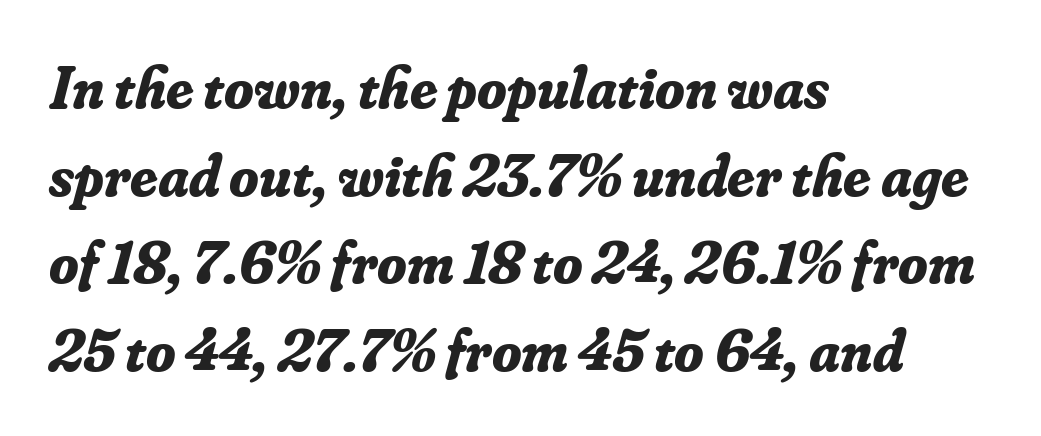
{"serif": "yes", "italic": "yes", "lean": "right", "slant_degrees": 16, "bold": "yes", "weight": "bold", "width": "normal", "stroke_contrast": "low", "x_height": "small", "monospaced": "no", "underline": "no", "align": "left", "line_spacing": "normal", "line_spacing_ratio": 1.46, "letter_spacing": "normal", "letter_spacing_em": 0.0, "glyph_px": 60}
